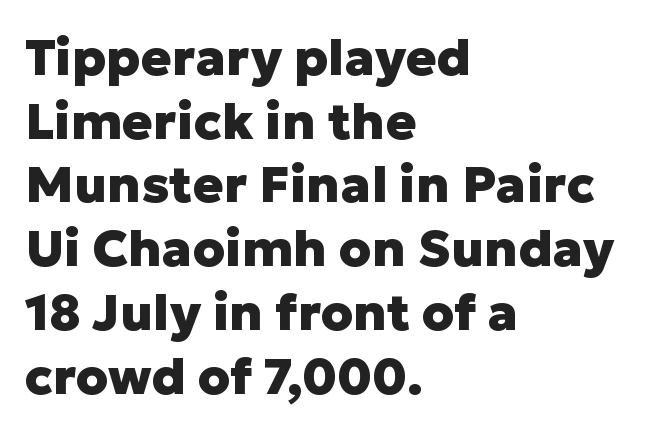
{"serif": "no", "italic": "no", "bold": "yes", "weight": "heavy", "width": "normal", "stroke_contrast": "low", "x_height": "medium", "monospaced": "no", "underline": "no", "align": "left", "line_spacing": "normal", "line_spacing_ratio": 1.25, "letter_spacing": "normal", "letter_spacing_em": 0.0, "glyph_px": 51}
